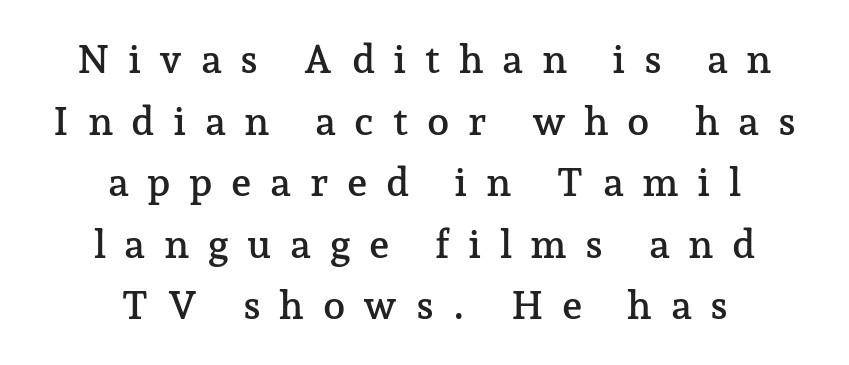
{"serif": "yes", "italic": "no", "width": "normal", "stroke_contrast": "low", "x_height": "medium", "monospaced": "no", "underline": "no", "align": "center", "line_spacing": "normal", "line_spacing_ratio": 1.54, "letter_spacing": "wide", "letter_spacing_em": 0.46, "glyph_px": 40}
